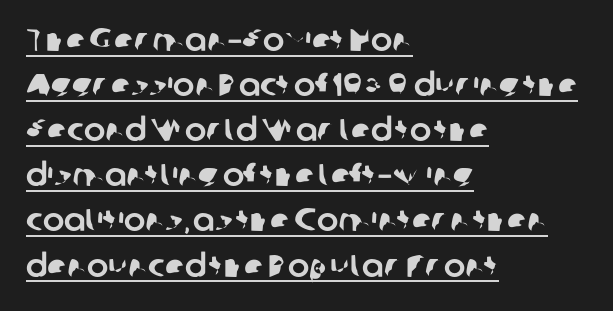
Q: Is the typeface a serif or a sans-serif typeface? A: Sans-serif.
Q: Is the text underlined? A: Yes.
Q: How is the paragraph aligned? A: Left-aligned.
Q: Is the spacing between letters normal or unusually wide? A: Normal.
Q: Is the spacing between lines tight, normal or loose? A: Normal.
Q: Width (condensed, normal, or wide)? A: Normal.
Q: Stroke contrast? A: Low.
Q: x-height? A: Medium.
Q: Monospaced? A: No.
